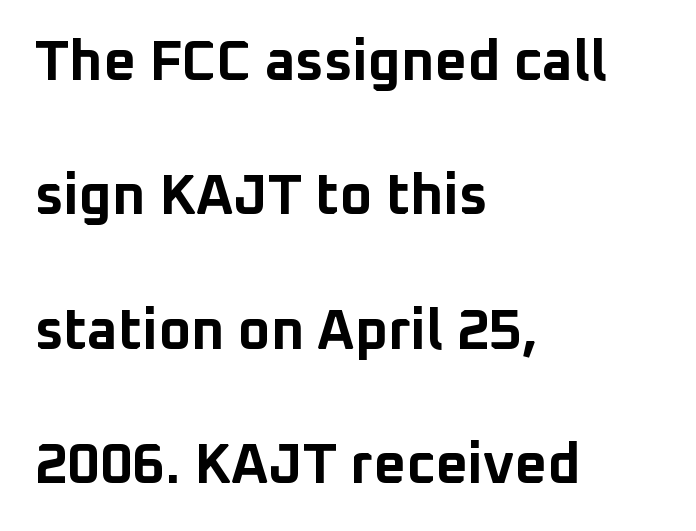
Q: Is the text bold? A: Yes.
Q: Is the text italic (slanted)? A: No, it is upright.
Q: Is the typeface a serif or a sans-serif typeface? A: Sans-serif.
Q: Is the text underlined? A: No.
Q: How is the paragraph aligned? A: Left-aligned.
Q: Is the spacing between letters normal or unusually wide? A: Normal.
Q: Is the spacing between lines tight, normal or loose? A: Loose.
Q: Width (condensed, normal, or wide)? A: Normal.
Q: Stroke contrast? A: Low.
Q: x-height? A: Medium.
Q: Monospaced? A: No.
